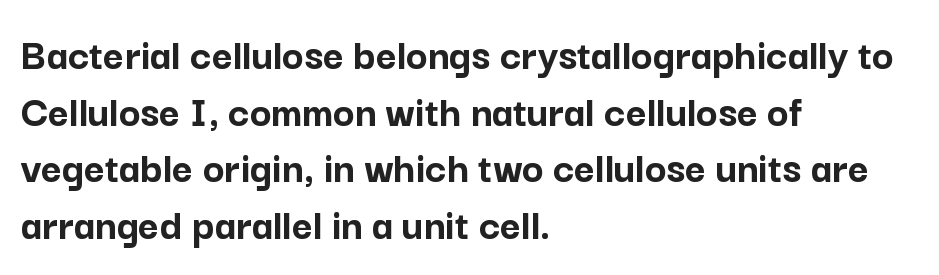
The image shows 45 px semibold sans-serif type, upright; set left-aligned, normal line spacing (1.26x), normal letter spacing, not underlined; low stroke contrast and a medium x-height.
